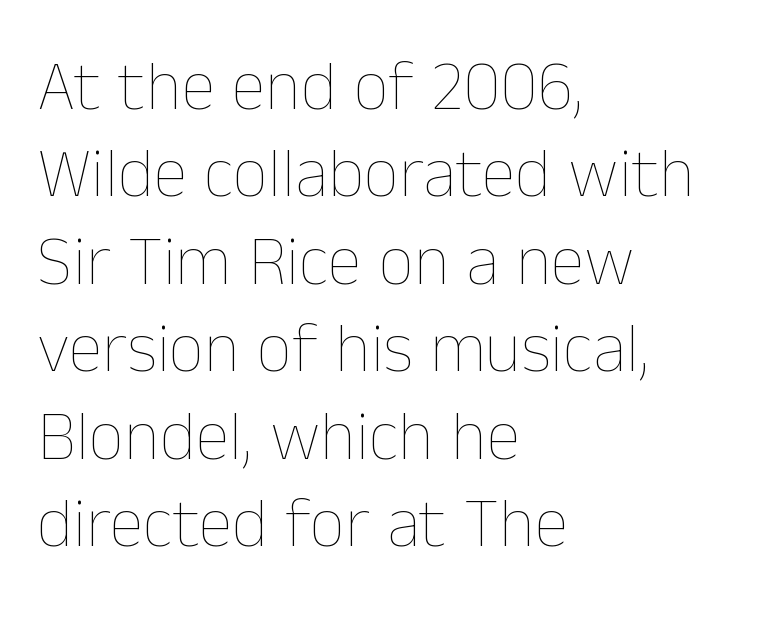
The image shows 70 px thin type, upright; set left-aligned, normal line spacing (1.25x), normal letter spacing, not underlined; low stroke contrast and a medium x-height.
